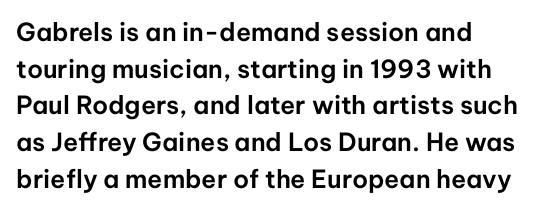
The letters stand straight up with perfectly vertical stems. The tracking reads as untouched default to a designer's eye. Vertical spacing — default. All the whitespace from short lines collects on the right. Bare-footed words on every line.
